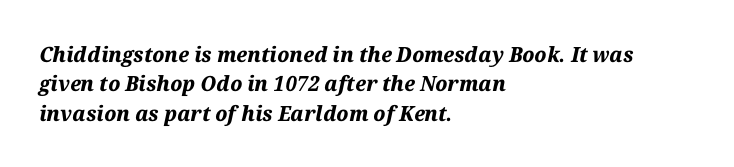
Q: Is the text bold? A: Yes.
Q: Is the text italic (slanted)? A: Yes, it leans right by about 12 degrees.
Q: Is the text underlined? A: No.
Q: How is the paragraph aligned? A: Left-aligned.
Q: Is the spacing between letters normal or unusually wide? A: Normal.
Q: Is the spacing between lines tight, normal or loose? A: Normal.
